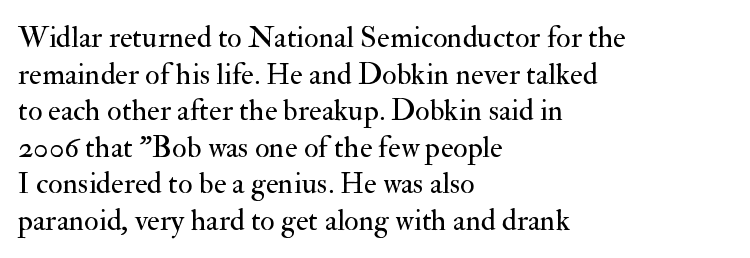
The image shows 30 px regular-weight serif type, upright; set left-aligned, line spacing 1.22x, normal letter spacing, not underlined; medium stroke contrast and a small x-height.
